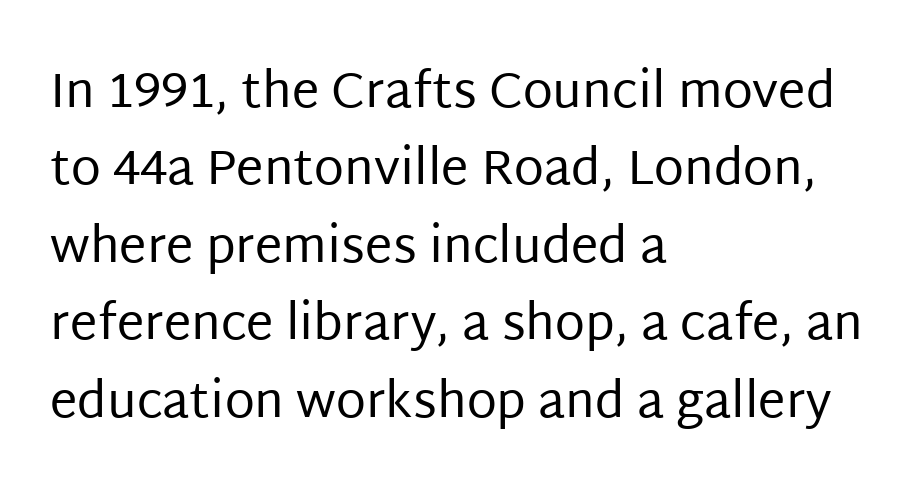
{"serif": "no", "italic": "no", "bold": "no", "weight": "regular", "width": "normal", "stroke_contrast": "low", "x_height": "large", "monospaced": "no", "underline": "no", "align": "left", "line_spacing": "normal", "line_spacing_ratio": 1.58, "letter_spacing": "normal", "letter_spacing_em": 0.0, "glyph_px": 49}
